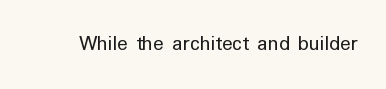
{"italic": "no", "bold": "no", "underline": "no", "letter_spacing": "normal", "letter_spacing_em": 0.0, "glyph_px": 22}
